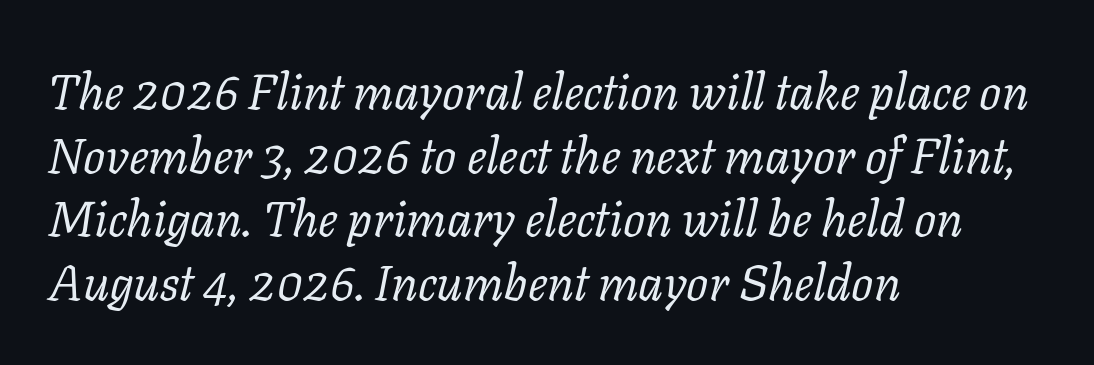
Q: Is the text bold? A: No.
Q: Is the text italic (slanted)? A: Yes, it leans right by about 11 degrees.
Q: Is the typeface a serif or a sans-serif typeface? A: Serif.
Q: Is the text underlined? A: No.
Q: How is the paragraph aligned? A: Left-aligned.
Q: Is the spacing between letters normal or unusually wide? A: Normal.
Q: Is the spacing between lines tight, normal or loose? A: Normal.
Q: Width (condensed, normal, or wide)? A: Normal.
Q: Stroke contrast? A: Low.
Q: x-height? A: Medium.
Q: Monospaced? A: No.
